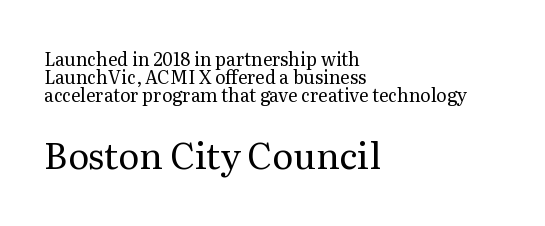
Q: Is the text bold? A: No.
Q: Is the text italic (slanted)? A: No, it is upright.
Q: Is the typeface a serif or a sans-serif typeface? A: Serif.
Q: Is the text underlined? A: No.
Q: How is the paragraph aligned? A: Left-aligned.
Q: Is the spacing between letters normal or unusually wide? A: Normal.
Q: Is the spacing between lines tight, normal or loose? A: Tight.
Q: Which block of text is set in a larger size, the first (top) or the second (bottom)? A: The second (bottom) one.
Q: Width (condensed, normal, or wide)? A: Normal.
Q: Stroke contrast? A: Medium.
Q: x-height? A: Medium.
Q: Monospaced? A: No.
